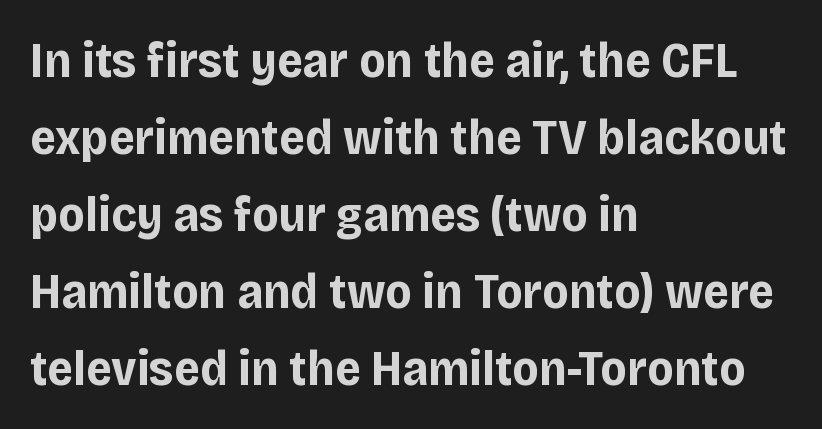
Q: Is the text bold? A: Yes.
Q: Is the text italic (slanted)? A: No, it is upright.
Q: Is the typeface a serif or a sans-serif typeface? A: Sans-serif.
Q: Is the text underlined? A: No.
Q: How is the paragraph aligned? A: Left-aligned.
Q: Is the spacing between letters normal or unusually wide? A: Normal.
Q: Is the spacing between lines tight, normal or loose? A: Normal.
Q: Width (condensed, normal, or wide)? A: Normal.
Q: Stroke contrast? A: Low.
Q: x-height? A: Large.
Q: Monospaced? A: No.
